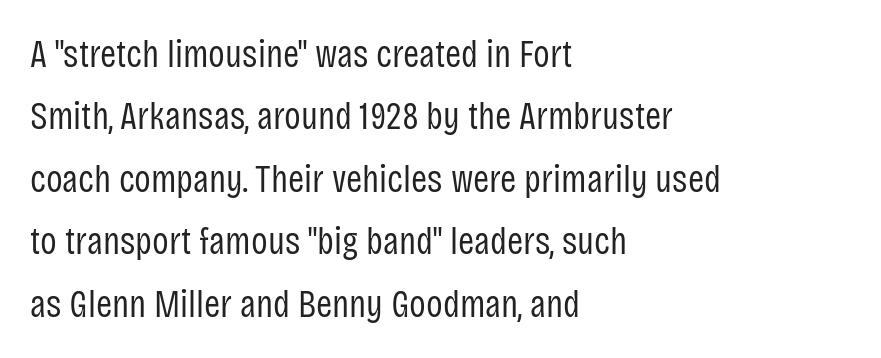
{"serif": "no", "italic": "no", "bold": "no", "weight": "regular", "width": "condensed", "stroke_contrast": "low", "x_height": "large", "monospaced": "no", "underline": "no", "align": "left", "line_spacing": "normal", "line_spacing_ratio": 1.6, "letter_spacing": "normal", "letter_spacing_em": 0.0, "glyph_px": 39}
